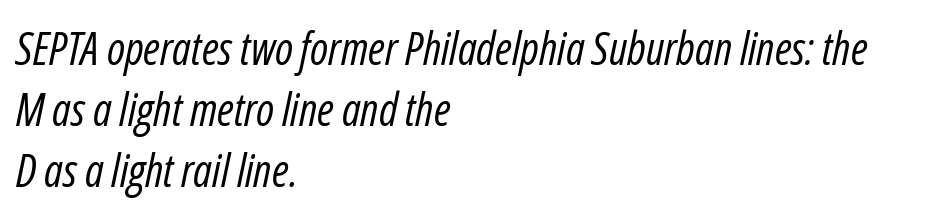
Q: Is the text bold? A: No.
Q: Is the text italic (slanted)? A: Yes, it leans right by about 12 degrees.
Q: Is the text underlined? A: No.
Q: How is the paragraph aligned? A: Left-aligned.
Q: Is the spacing between letters normal or unusually wide? A: Normal.
Q: Is the spacing between lines tight, normal or loose? A: Normal.
Q: Width (condensed, normal, or wide)? A: Condensed.
Q: Stroke contrast? A: Low.
Q: x-height? A: Medium.
Q: Monospaced? A: No.
